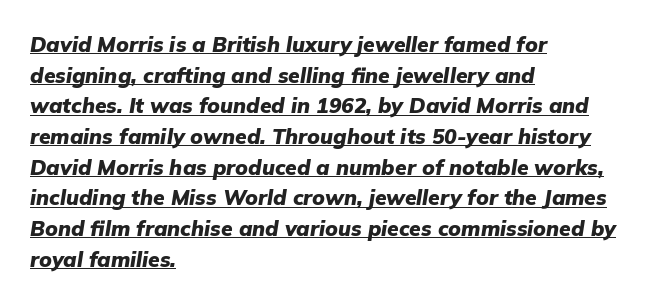
Q: Is the text bold? A: Yes.
Q: Is the text italic (slanted)? A: Yes, it leans right by about 9 degrees.
Q: Is the text underlined? A: Yes.
Q: How is the paragraph aligned? A: Left-aligned.
Q: Is the spacing between letters normal or unusually wide? A: Normal.
Q: Is the spacing between lines tight, normal or loose? A: Normal.
